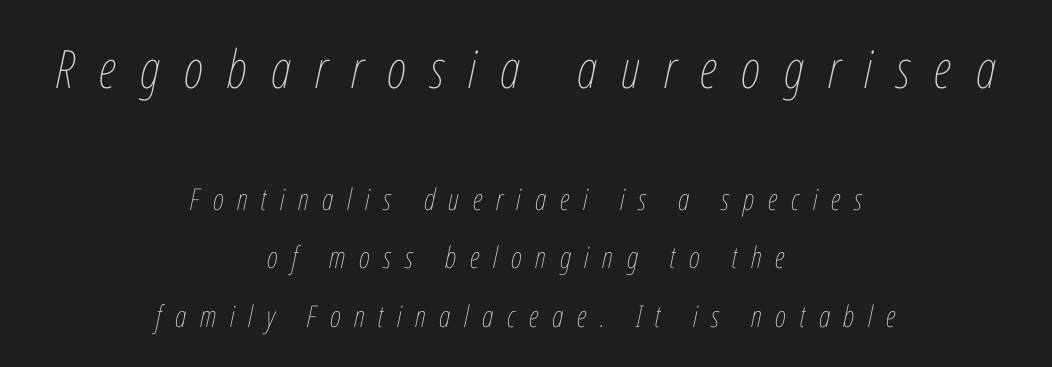
The image shows 53 px thin, condensed type, italic (leaning right); set centered, loose line spacing (1.95x), unusually wide letter spacing (+0.45 em), not underlined; the first (top) block is 1.77x larger; low stroke contrast and a medium x-height.
